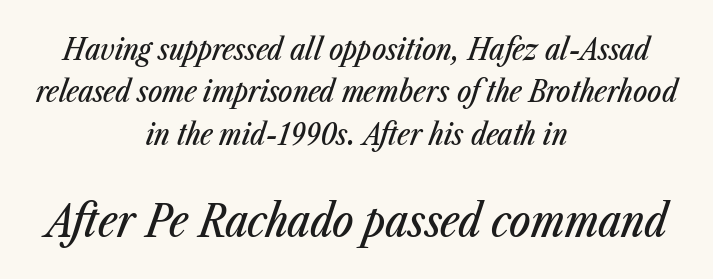
{"italic": "yes", "lean": "right", "slant_degrees": 23, "width": "condensed", "stroke_contrast": "low", "x_height": "medium", "monospaced": "no", "underline": "no", "align": "center", "line_spacing": "normal", "line_spacing_ratio": 1.41, "letter_spacing": "normal", "letter_spacing_em": 0.0, "larger_block": "second", "size_ratio": 1.5, "glyph_px": 45}
